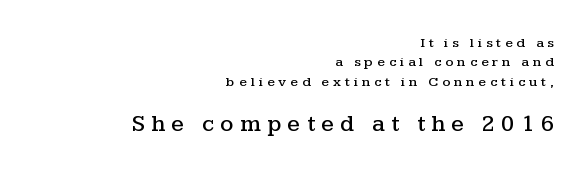
Q: Is the text italic (slanted)? A: No, it is upright.
Q: Is the text underlined? A: No.
Q: How is the paragraph aligned? A: Right-aligned.
Q: Is the spacing between letters normal or unusually wide? A: Unusually wide.
Q: Is the spacing between lines tight, normal or loose? A: Normal.
Q: Which block of text is set in a larger size, the first (top) or the second (bottom)? A: The second (bottom) one.
